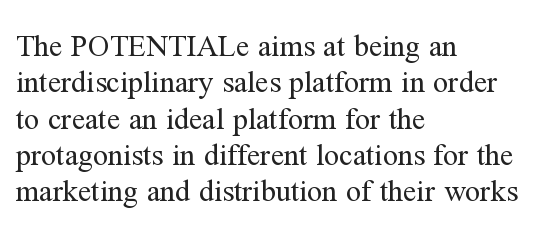
The image shows 30 px regular-weight serif type, upright; set left-aligned, line spacing 1.21x, normal letter spacing, not underlined; medium stroke contrast and a medium x-height.
